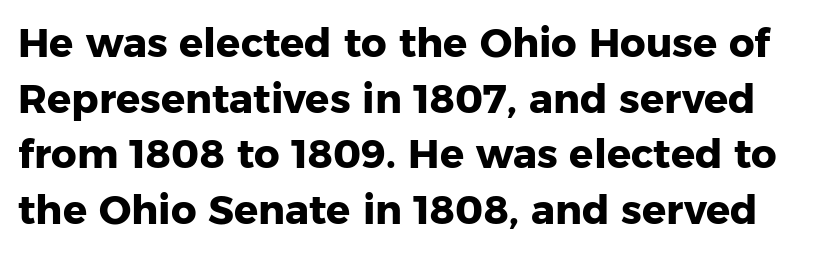
{"serif": "no", "italic": "no", "bold": "yes", "weight": "heavy", "width": "normal", "stroke_contrast": "low", "x_height": "medium", "monospaced": "no", "underline": "no", "line_spacing": "normal", "line_spacing_ratio": 1.39, "letter_spacing": "normal", "letter_spacing_em": 0.0, "glyph_px": 40}
